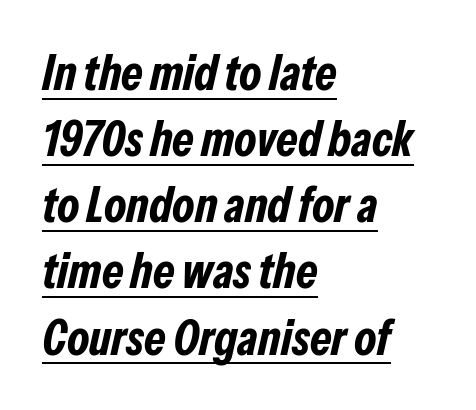
{"italic": "yes", "lean": "right", "slant_degrees": 13, "bold": "yes", "weight": "bold", "width": "condensed", "stroke_contrast": "low", "x_height": "medium", "monospaced": "no", "underline": "yes", "align": "left", "line_spacing": "normal", "line_spacing_ratio": 1.35, "letter_spacing": "normal", "letter_spacing_em": 0.0, "glyph_px": 49}
